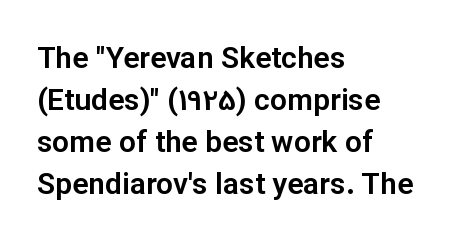
{"serif": "no", "italic": "no", "width": "normal", "stroke_contrast": "low", "x_height": "medium", "monospaced": "no", "underline": "no", "align": "left", "line_spacing": "normal", "line_spacing_ratio": 1.4, "letter_spacing": "normal", "letter_spacing_em": 0.0, "glyph_px": 30}
